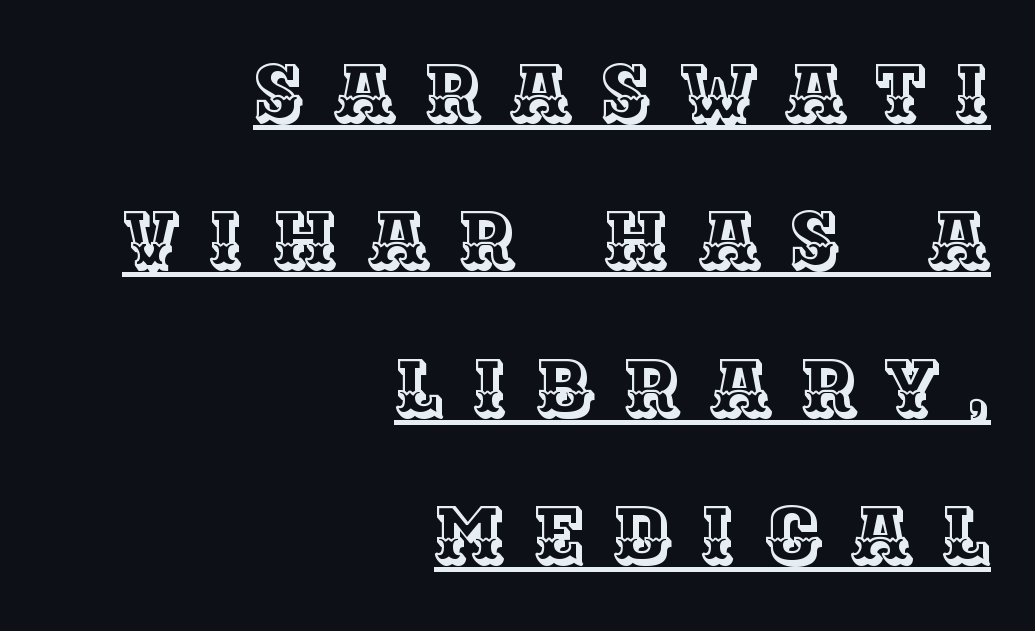
Q: Is the text italic (slanted)? A: No, it is upright.
Q: Is the text underlined? A: Yes.
Q: How is the paragraph aligned? A: Right-aligned.
Q: Is the spacing between letters normal or unusually wide? A: Unusually wide.
Q: Width (condensed, normal, or wide)? A: Normal.
Q: x-height? A: Large.
Q: Monospaced? A: No.
